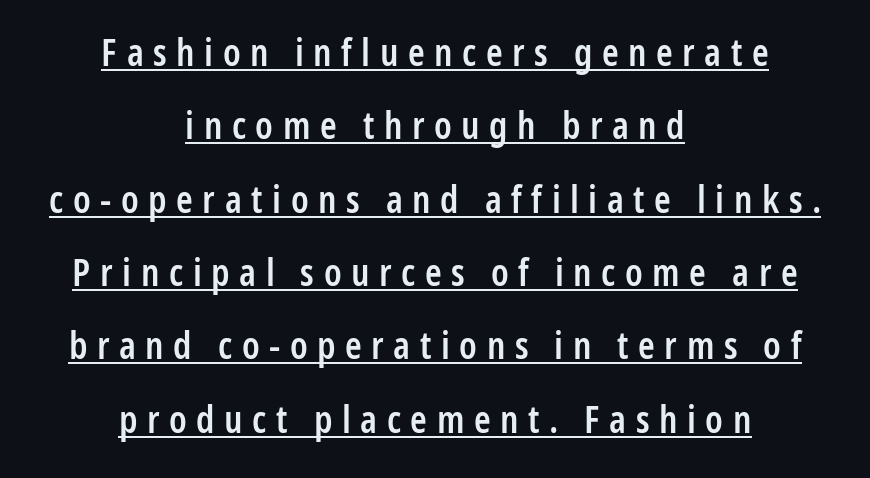
The gaps between neighbouring characters are conspicuously large. A typesetter would call this proportional, since set widths differ per character. Baseline-to-baseline distance is far greater than the letter height. Unlike a traditional serif, this face leaves its strokes unadorned. Designer's note — italics off, roman on.
